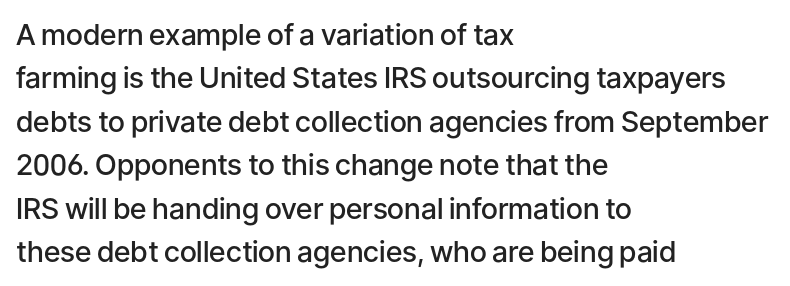
{"serif": "no", "italic": "no", "bold": "semi", "weight": "semibold", "width": "normal", "stroke_contrast": "low", "x_height": "medium", "monospaced": "no", "underline": "no", "align": "left", "line_spacing": "normal", "line_spacing_ratio": 1.5, "letter_spacing": "normal", "letter_spacing_em": 0.0, "glyph_px": 29}
